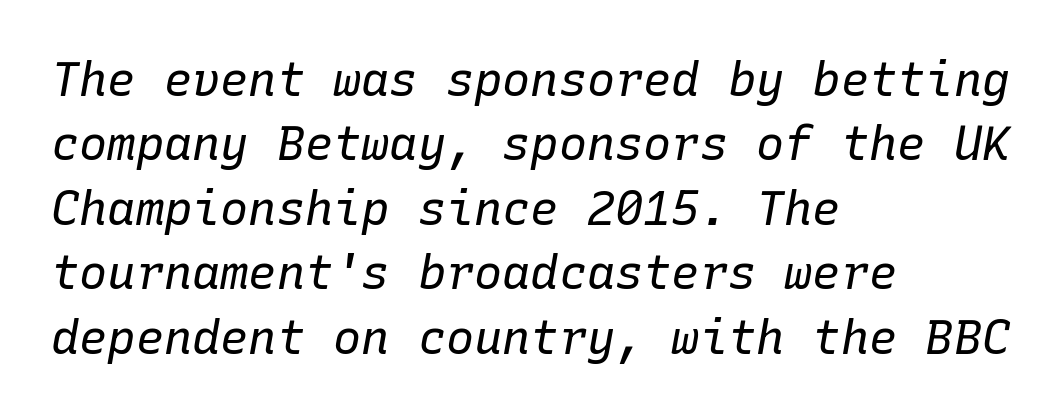
The typesetter chose a ragged-right arrangement here. The words here are not underlined. Stroke mass is kept to a normal reading level or below. Honestly, the row spacing looks completely unremarkable.
